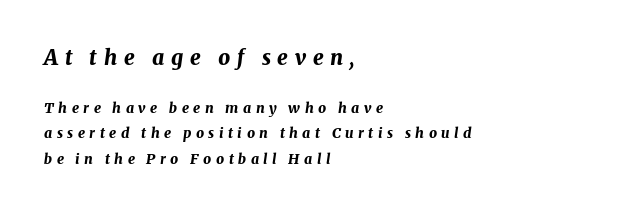
Q: Is the text bold? A: Yes.
Q: Is the text italic (slanted)? A: Yes, it leans right by about 8 degrees.
Q: Is the text underlined? A: No.
Q: How is the paragraph aligned? A: Left-aligned.
Q: Is the spacing between letters normal or unusually wide? A: Unusually wide.
Q: Which block of text is set in a larger size, the first (top) or the second (bottom)? A: The first (top) one.
